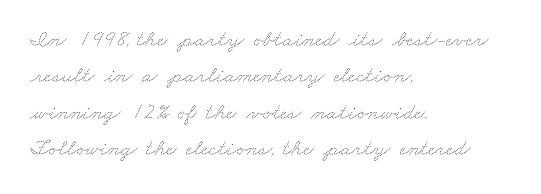
{"bold": "no", "underline": "no", "align": "left", "line_spacing": "normal", "line_spacing_ratio": 1.58, "letter_spacing": "normal", "letter_spacing_em": 0.0, "glyph_px": 23}
